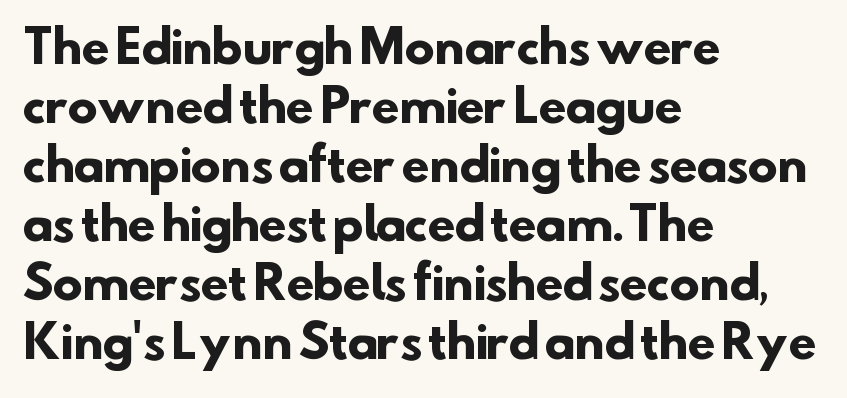
Heft: maximum for text — a bold. The letterforms sit shoulder to shoulder at normal distance. Look at the bottom of the vertical strokes: they stop flat, with no serifs. Which margin do the lines hug? The left one — the right edge is uneven. You could not count columns in this text — the font is proportionally spaced.
